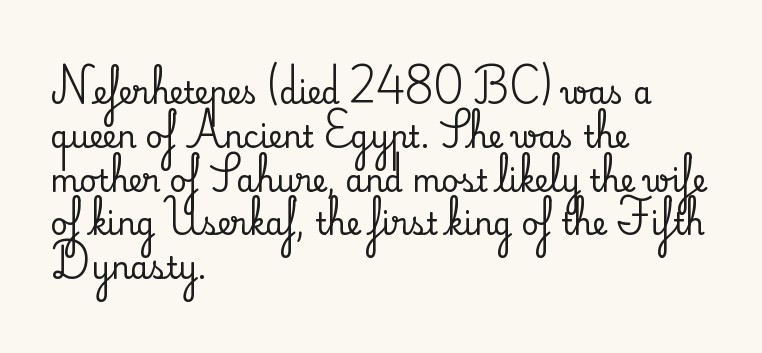
The image shows 30 px serif type, upright; set left-aligned, normal line spacing (1.46x), normal letter spacing, not underlined; medium stroke contrast and a small x-height.
